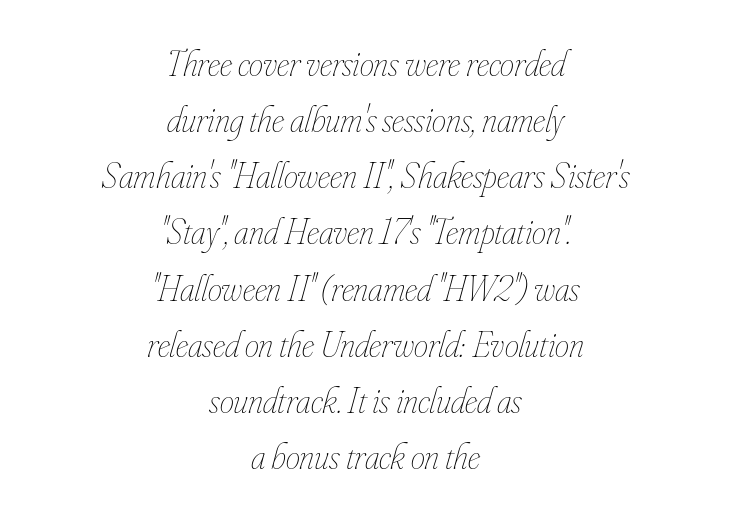
The whole block is typeset with a tilt. Letters have the restrained weight of plain body copy at most. The letters advance in unequal steps, a hallmark of proportional type. The vertical gap from one line to the next is medium.
